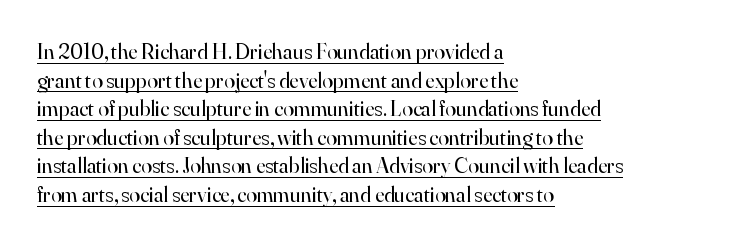
Q: Is the text bold? A: No.
Q: Is the text italic (slanted)? A: No, it is upright.
Q: Is the text underlined? A: Yes.
Q: How is the paragraph aligned? A: Left-aligned.
Q: Is the spacing between letters normal or unusually wide? A: Normal.
Q: Is the spacing between lines tight, normal or loose? A: Normal.
